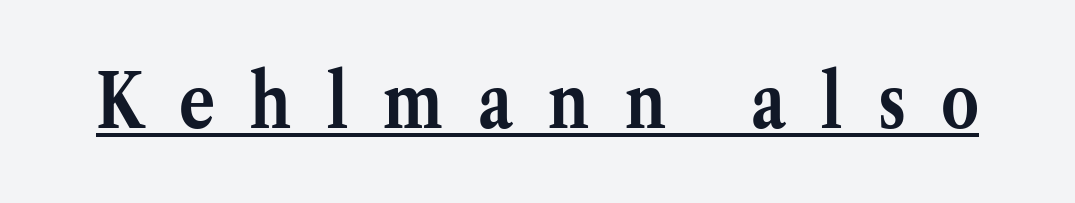
{"serif": "yes", "italic": "no", "bold": "yes", "weight": "semibold", "width": "normal", "stroke_contrast": "medium", "x_height": "medium", "monospaced": "no", "underline": "yes", "letter_spacing": "wide", "letter_spacing_em": 0.47, "glyph_px": 75}
